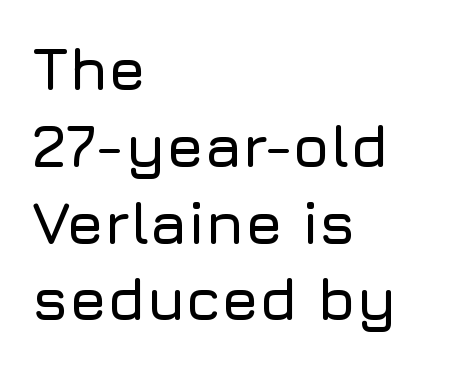
Q: Is the text italic (slanted)? A: No, it is upright.
Q: Is the typeface a serif or a sans-serif typeface? A: Sans-serif.
Q: Is the text underlined? A: No.
Q: How is the paragraph aligned? A: Left-aligned.
Q: Is the spacing between letters normal or unusually wide? A: Normal.
Q: Is the spacing between lines tight, normal or loose? A: Normal.
Q: Width (condensed, normal, or wide)? A: Normal.
Q: Stroke contrast? A: Low.
Q: x-height? A: Medium.
Q: Monospaced? A: No.
